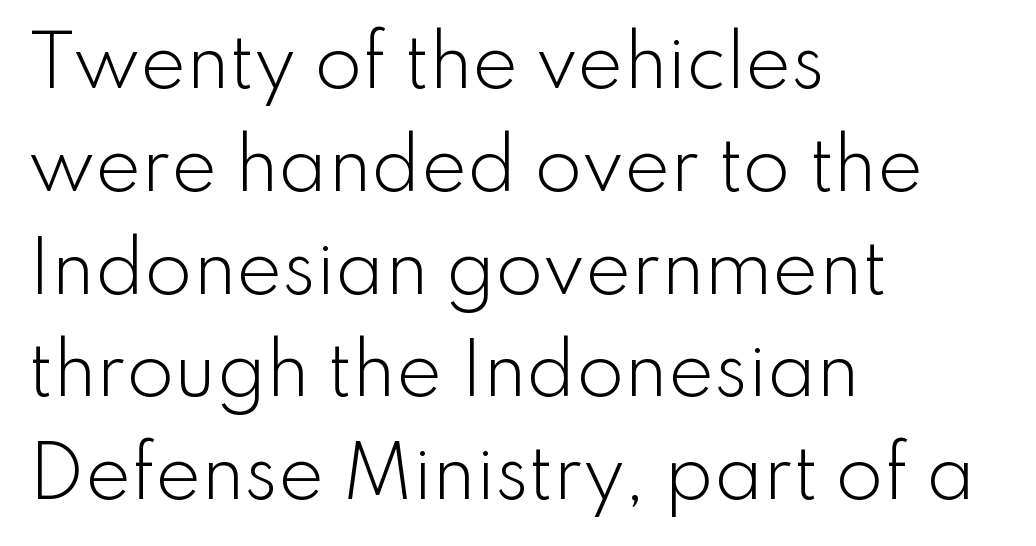
{"serif": "no", "italic": "no", "bold": "no", "weight": "light", "width": "normal", "stroke_contrast": "low", "x_height": "small", "monospaced": "no", "underline": "no", "align": "left", "line_spacing": "normal", "line_spacing_ratio": 1.49, "letter_spacing": "normal", "letter_spacing_em": 0.0, "glyph_px": 69}
